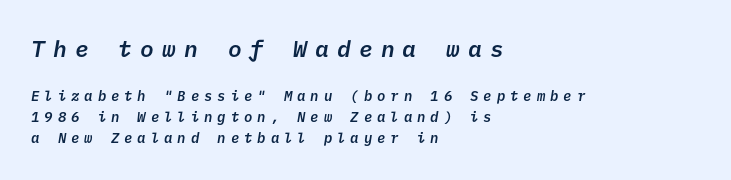
Q: Is the text bold? A: Semi-bold.
Q: Is the text underlined? A: No.
Q: How is the paragraph aligned? A: Left-aligned.
Q: Is the spacing between letters normal or unusually wide? A: Unusually wide.
Q: Is the spacing between lines tight, normal or loose? A: Normal.
Q: Which block of text is set in a larger size, the first (top) or the second (bottom)? A: The first (top) one.
